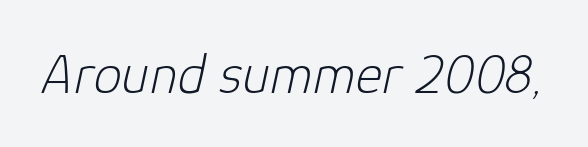
The letterforms sit shoulder to shoulder at normal distance. The passage shown is typed in a proportional face where columns would drift. The specimen omits any rule beneath the text block's lines. Rendered with sloped, italic letterforms. The weight tops out at a normal text grade.
